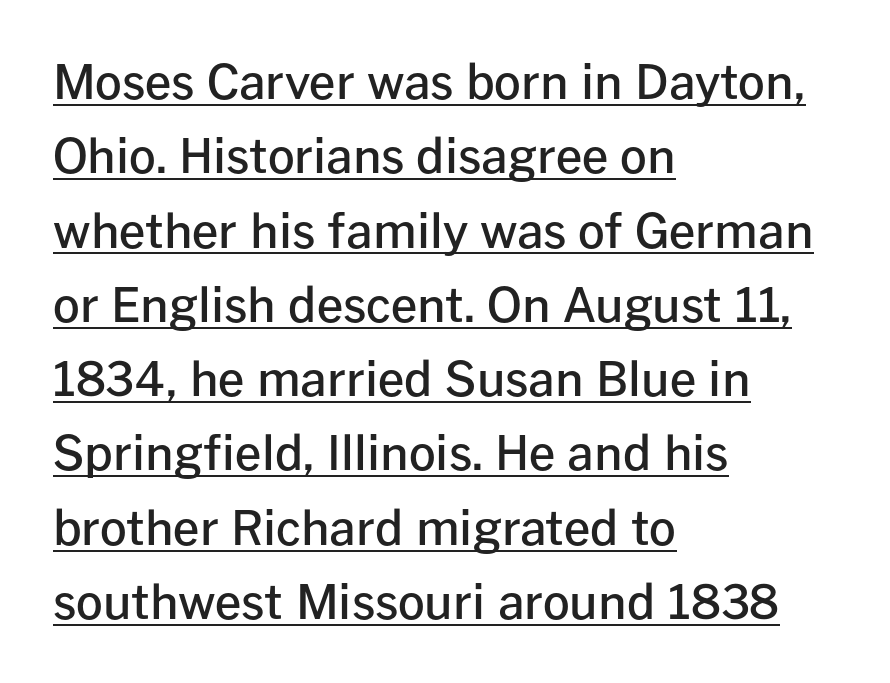
This is sans-serif lettering, the kind often seen on screens and signage. Does extra space separate the letters? No, they use regular spacing. Is there an underline? Yes — a line sits under the letters. Vertically, the passage feels balanced, rows spaced as you'd expect. Typographic density is moderately raised because the face is semibold.
